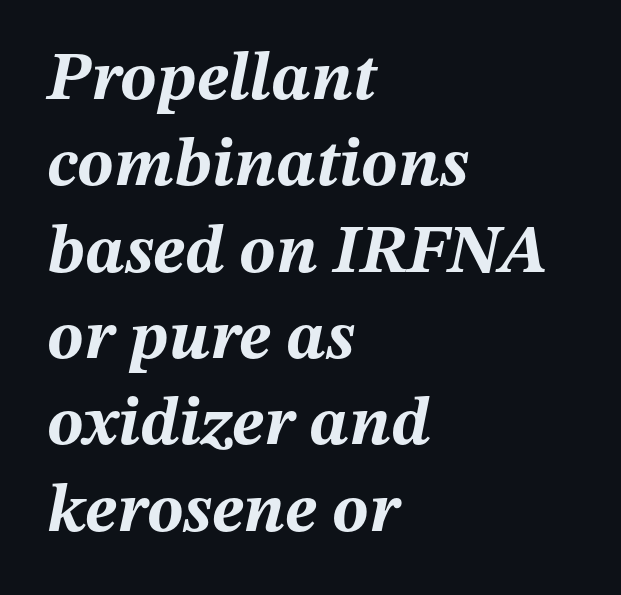
The image shows 68 px bold type, italic (leaning right); set left-aligned, normal line spacing (1.27x), normal letter spacing, not underlined; medium stroke contrast and a medium x-height.
